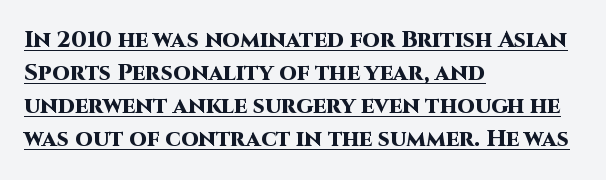
Compared with typical paragraphs, the rows here are spaced about the same. Chunky letters — that's bold for sure. Italic: no, the glyphs are upright roman. The horizontal fit of the characters is conventional and even.
